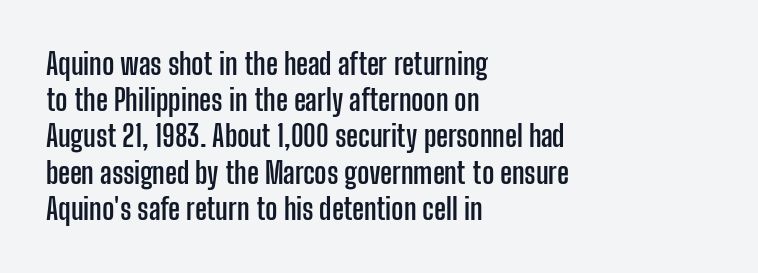
Q: Is the text bold? A: Yes.
Q: Is the text italic (slanted)? A: No, it is upright.
Q: Is the typeface a serif or a sans-serif typeface? A: Sans-serif.
Q: Is the text underlined? A: No.
Q: How is the paragraph aligned? A: Left-aligned.
Q: Is the spacing between letters normal or unusually wide? A: Normal.
Q: Is the spacing between lines tight, normal or loose? A: Normal.
Q: Width (condensed, normal, or wide)? A: Condensed.
Q: Stroke contrast? A: Low.
Q: x-height? A: Medium.
Q: Monospaced? A: No.
